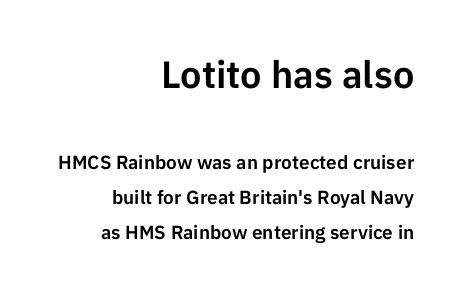
Q: Is the text italic (slanted)? A: No, it is upright.
Q: Is the typeface a serif or a sans-serif typeface? A: Sans-serif.
Q: Is the text underlined? A: No.
Q: How is the paragraph aligned? A: Right-aligned.
Q: Is the spacing between letters normal or unusually wide? A: Normal.
Q: Which block of text is set in a larger size, the first (top) or the second (bottom)? A: The first (top) one.
Q: Width (condensed, normal, or wide)? A: Normal.
Q: Stroke contrast? A: Low.
Q: x-height? A: Medium.
Q: Monospaced? A: No.
